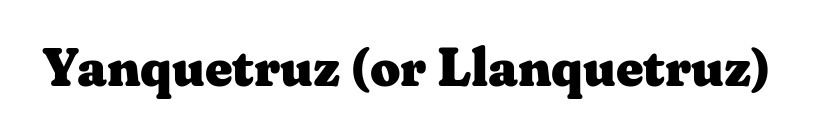
{"serif": "yes", "italic": "no", "bold": "yes", "weight": "heavy", "width": "wide", "stroke_contrast": "medium", "x_height": "medium", "monospaced": "no", "underline": "no", "letter_spacing": "normal", "letter_spacing_em": 0.0, "glyph_px": 53}
